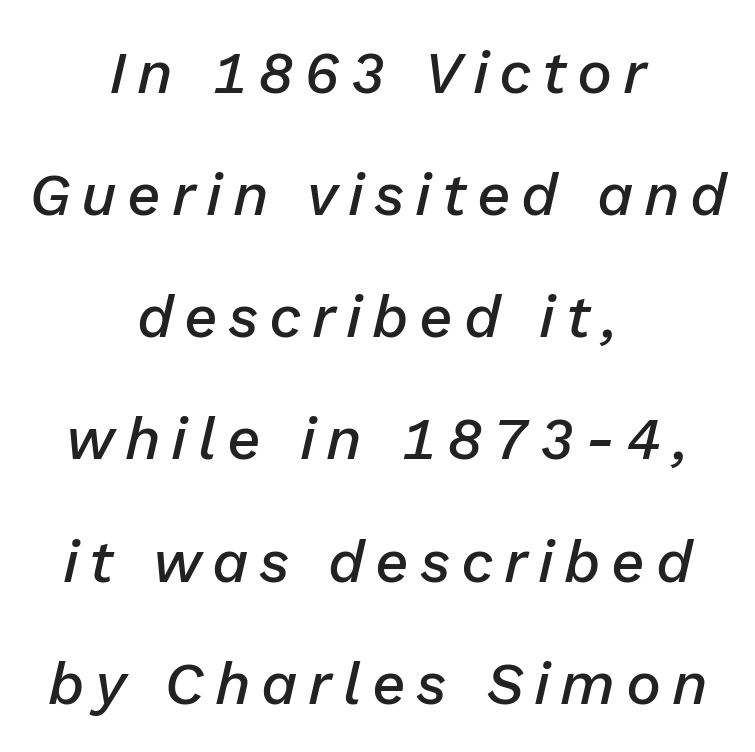
The image shows 59 px semibold type, italic (leaning right); set centered, loose line spacing (2.07x), not underlined; low stroke contrast and a medium x-height.
